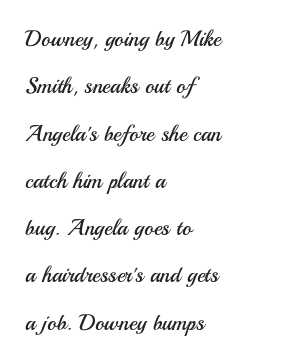
The image shows 22 px text type; set left-aligned, loose line spacing (2.15x), normal letter spacing, not underlined.
